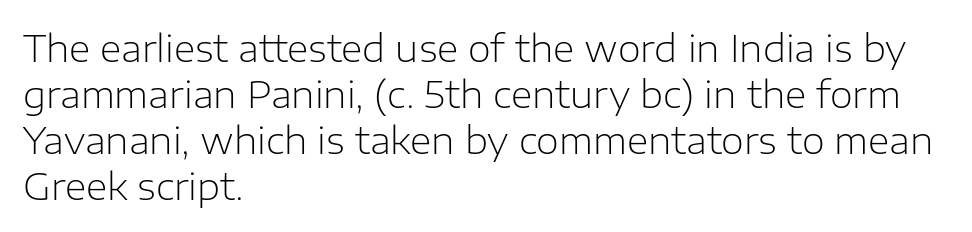
{"serif": "no", "italic": "no", "bold": "no", "weight": "light", "width": "normal", "stroke_contrast": "low", "x_height": "medium", "monospaced": "no", "underline": "no", "align": "left", "line_spacing_ratio": 1.24, "letter_spacing": "normal", "letter_spacing_em": 0.0, "glyph_px": 37}
